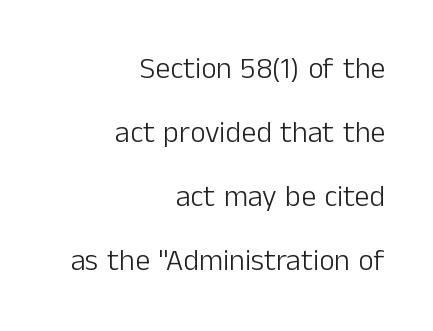
The image shows 30 px light sans-serif type, upright; set right-aligned, loose line spacing (2.13x), normal letter spacing, not underlined; low stroke contrast and a medium x-height.
